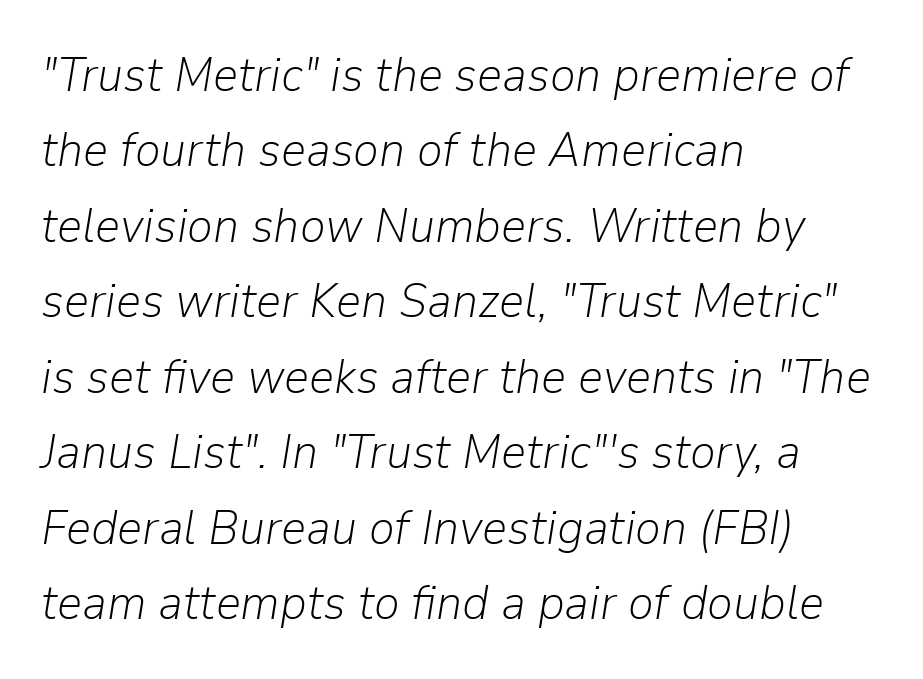
{"italic": "yes", "lean": "right", "slant_degrees": 9, "bold": "no", "weight": "light", "width": "normal", "stroke_contrast": "low", "x_height": "medium", "monospaced": "no", "underline": "no", "align": "left", "line_spacing": "normal", "line_spacing_ratio": 1.54, "letter_spacing": "normal", "letter_spacing_em": 0.0, "glyph_px": 49}
